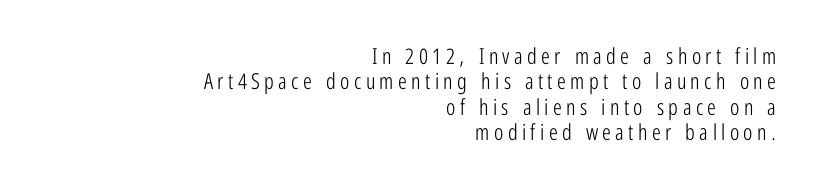
{"italic": "no", "bold": "no", "underline": "no", "align": "right", "line_spacing": "tight", "line_spacing_ratio": 1.15, "letter_spacing": "wide", "letter_spacing_em": 0.2, "glyph_px": 22}
